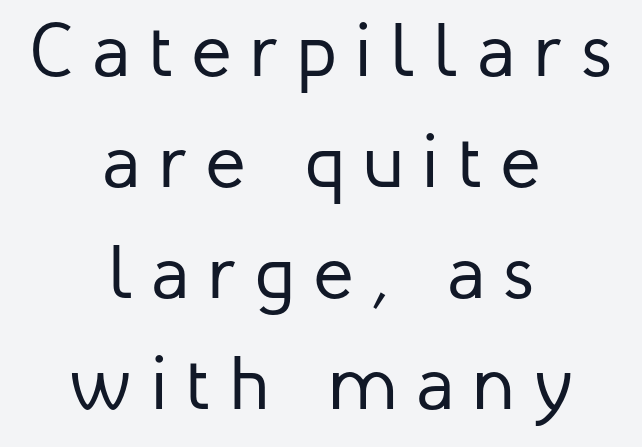
Q: Is the text bold? A: No.
Q: Is the text italic (slanted)? A: No, it is upright.
Q: Is the typeface a serif or a sans-serif typeface? A: Sans-serif.
Q: Is the text underlined? A: No.
Q: How is the paragraph aligned? A: Centered.
Q: Is the spacing between letters normal or unusually wide? A: Unusually wide.
Q: Is the spacing between lines tight, normal or loose? A: Normal.
Q: Width (condensed, normal, or wide)? A: Normal.
Q: Stroke contrast? A: Low.
Q: x-height? A: Medium.
Q: Monospaced? A: No.
